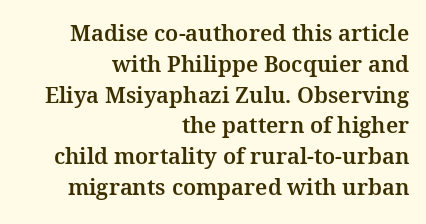
{"italic": "no", "underline": "no", "align": "right", "line_spacing": "normal", "line_spacing_ratio": 1.4, "letter_spacing": "normal", "letter_spacing_em": 0.0, "glyph_px": 22}
